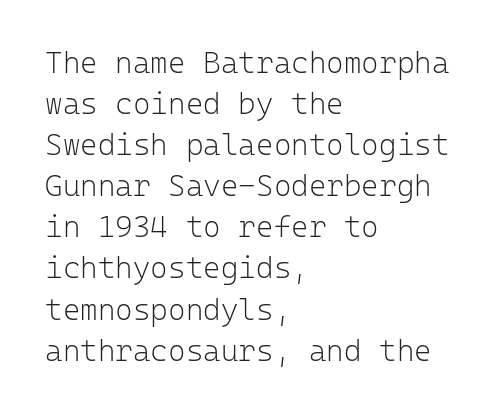
The image shows 30 px light sans-serif type, upright, monospaced; set left-aligned, normal line spacing (1.37x), normal letter spacing, not underlined; low stroke contrast and a medium x-height.
